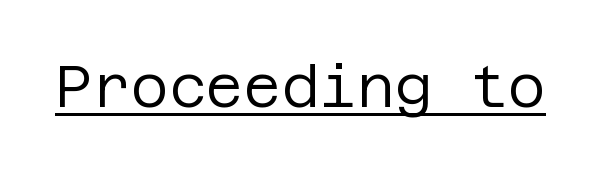
The image shows 58 px regular-weight sans-serif type, upright; set normal letter spacing, underlined; low stroke contrast and a large x-height.
